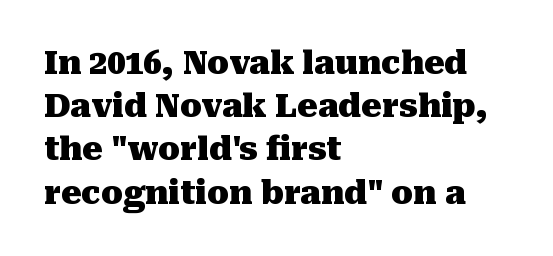
Q: Is the text bold? A: Yes.
Q: Is the text italic (slanted)? A: No, it is upright.
Q: Is the typeface a serif or a sans-serif typeface? A: Serif.
Q: Is the text underlined? A: No.
Q: How is the paragraph aligned? A: Left-aligned.
Q: Is the spacing between letters normal or unusually wide? A: Normal.
Q: Is the spacing between lines tight, normal or loose? A: Normal.
Q: Width (condensed, normal, or wide)? A: Normal.
Q: Stroke contrast? A: Medium.
Q: x-height? A: Medium.
Q: Monospaced? A: No.
